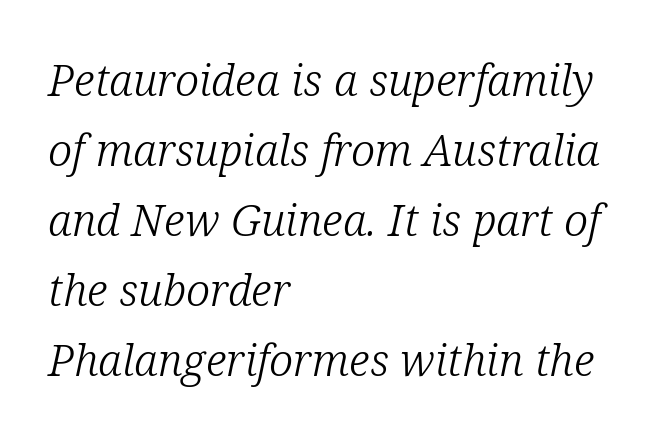
Q: Is the text bold? A: No.
Q: Is the text italic (slanted)? A: Yes, it leans right by about 12 degrees.
Q: Is the typeface a serif or a sans-serif typeface? A: Serif.
Q: Is the text underlined? A: No.
Q: How is the paragraph aligned? A: Left-aligned.
Q: Is the spacing between letters normal or unusually wide? A: Normal.
Q: Is the spacing between lines tight, normal or loose? A: Normal.
Q: Width (condensed, normal, or wide)? A: Normal.
Q: Stroke contrast? A: Low.
Q: x-height? A: Medium.
Q: Monospaced? A: No.
